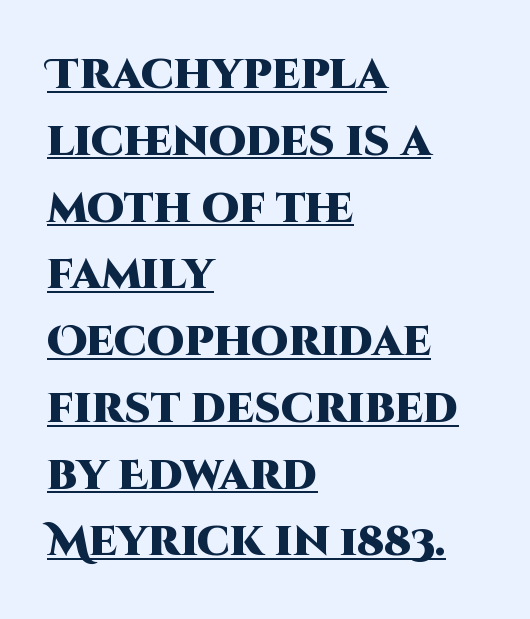
Emphasis by weight is at full strength: bold. One-word summary of the alignment: left. What kind of face is this? One without serifs — a sans. Posture: straight, roman, zero tilt. You could not count columns in this text — the font is proportionally spaced.
